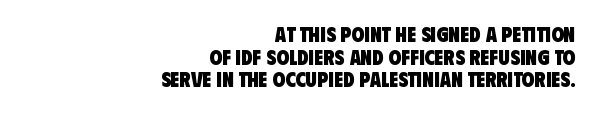
The image shows 21 px bold type; set right-aligned, tight line spacing (1.08x), normal letter spacing, not underlined.
